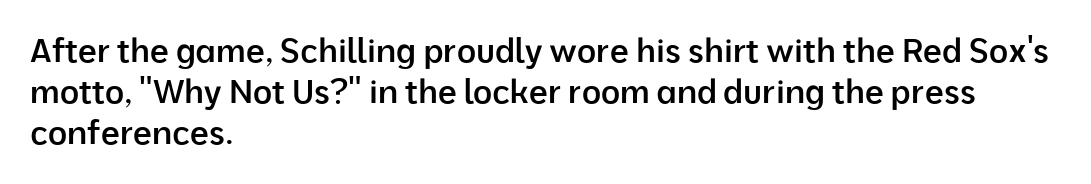
Alignment: flush left. The rows are spaced the way most documents space them. You can tell from the bare stems that sans-serif type was used. Is there any slant? The stems are plumb. The glyphs have the mass of a demibold cut, below bold.
